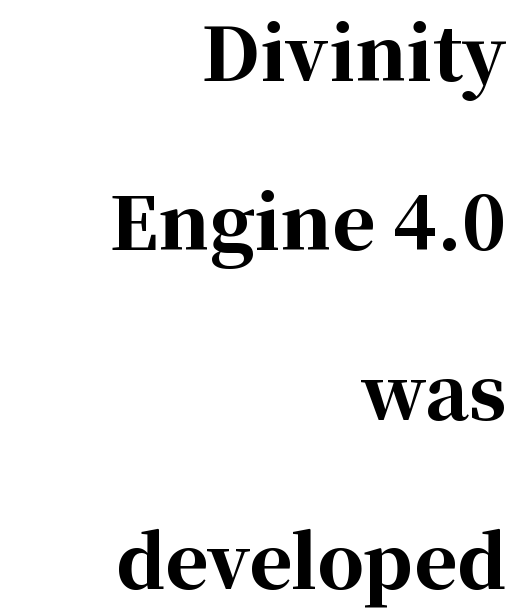
Posture: straight, roman, zero tilt. I'd describe the lettering as bold — thick and assertive. Has an underline been added? It has not. The font family rendered here belongs to the serif group. Think of a printed novel: that variable character pitch is what you see here.
